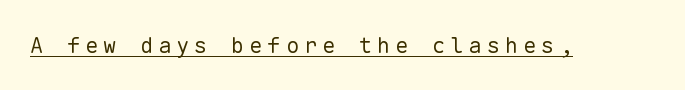
The image shows 22 px text type, upright; set unusually wide letter spacing (+0.23 em), underlined.
